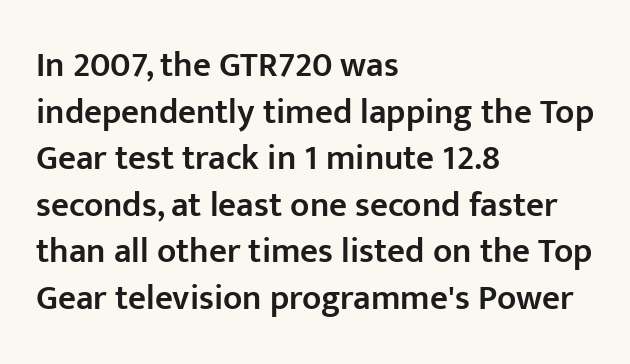
Nobody drew a line under any word here. Weight: semibold (demi). Characters follow at the spacing the type designer built in. This sample has the flowing, uneven cadence of proportional lettering. Letterform terminals end flat and unadorned throughout the passage. The paragraph shown leans on its left margin.
